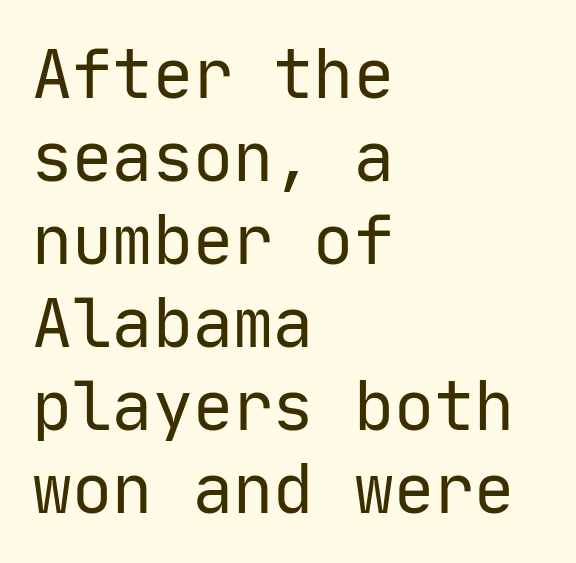
Are there feet on the stems? There aren't — it's a sans. Weight class: somewhere from thin through regular. This sample is left-justified, so line endings fall wherever the words run out. Do the letters lean? They stand straight.
